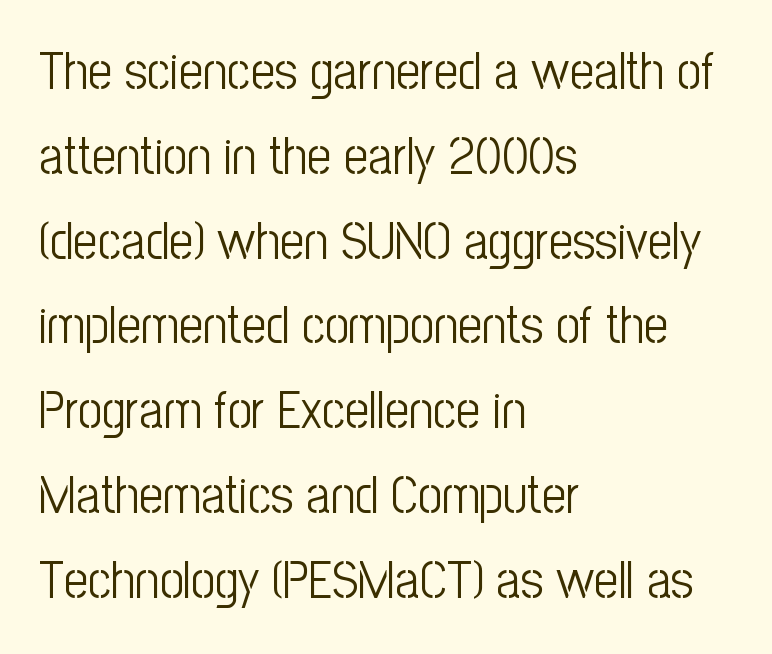
The image shows 53 px light, condensed sans-serif type, upright; set left-aligned, normal line spacing (1.6x), normal letter spacing, not underlined; low stroke contrast and a medium x-height.
